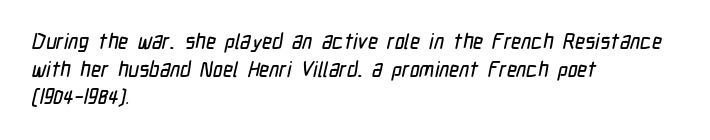
{"underline": "no", "align": "left", "line_spacing": "normal", "line_spacing_ratio": 1.32, "letter_spacing": "normal", "letter_spacing_em": 0.0, "glyph_px": 21}
